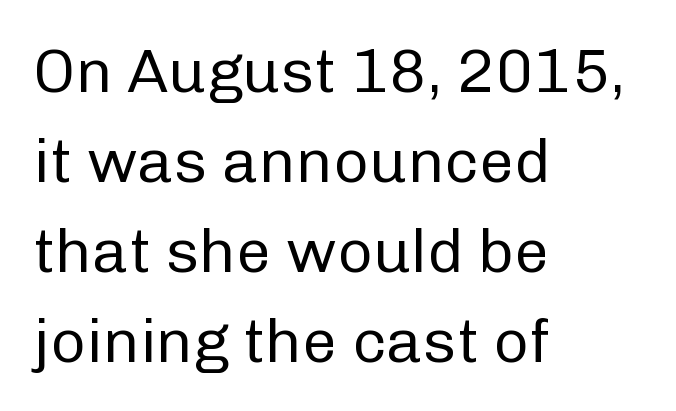
Q: Is the text bold? A: No.
Q: Is the text italic (slanted)? A: No, it is upright.
Q: Is the typeface a serif or a sans-serif typeface? A: Sans-serif.
Q: Is the text underlined? A: No.
Q: How is the paragraph aligned? A: Left-aligned.
Q: Is the spacing between letters normal or unusually wide? A: Normal.
Q: Is the spacing between lines tight, normal or loose? A: Normal.
Q: Width (condensed, normal, or wide)? A: Normal.
Q: Stroke contrast? A: Low.
Q: x-height? A: Medium.
Q: Monospaced? A: No.
